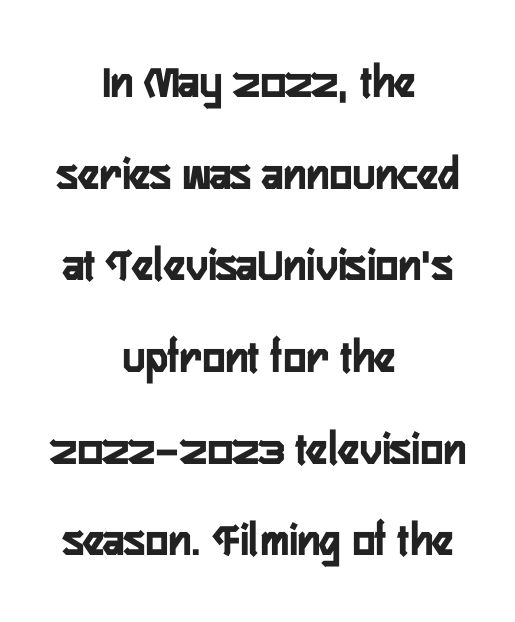
Varying glyph widths throughout — classic text-font behaviour. Examine the stroke ends and you'll find no serifs. Caption: multi-line text, centered on the measure. Check under the words: just untouched page.
